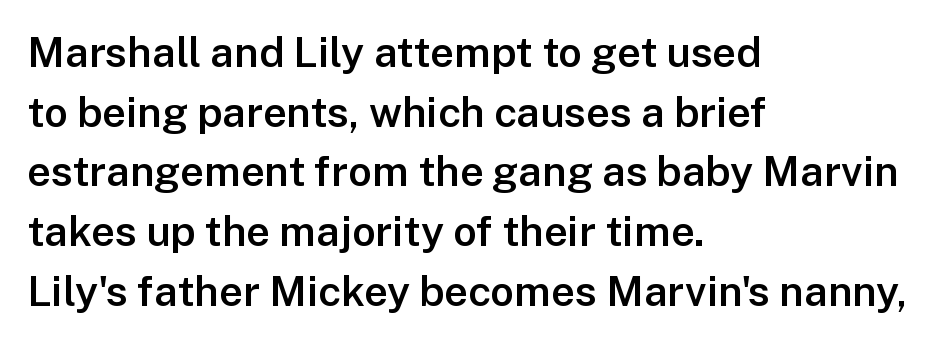
Descenders are the only things crossing below the line. This is roman type, the default non-slanted kind. Serifs: no, the terminals of the letterforms are clean. Caption: multi-line text, flush left, ragged right.
